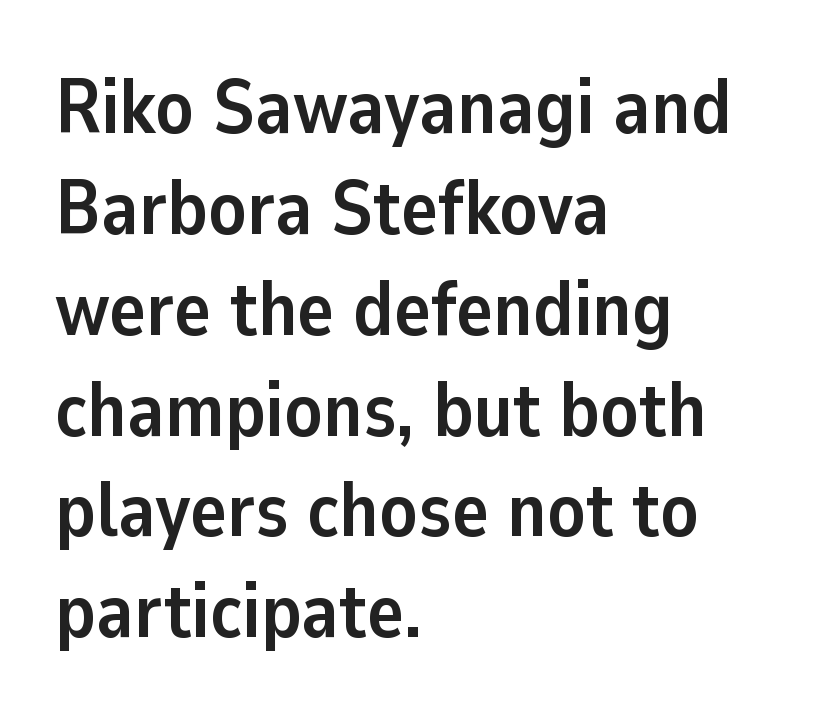
The image shows 77 px semibold sans-serif type, upright; set left-aligned, normal line spacing (1.31x), normal letter spacing, not underlined; low stroke contrast and a medium x-height.
